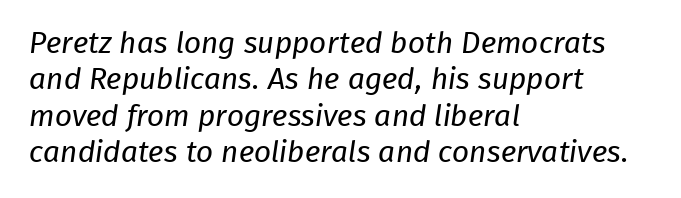
Q: Is the text bold? A: No.
Q: Is the typeface a serif or a sans-serif typeface? A: Sans-serif.
Q: Is the text underlined? A: No.
Q: How is the paragraph aligned? A: Left-aligned.
Q: Is the spacing between letters normal or unusually wide? A: Normal.
Q: Width (condensed, normal, or wide)? A: Normal.
Q: Stroke contrast? A: Low.
Q: x-height? A: Medium.
Q: Monospaced? A: No.
